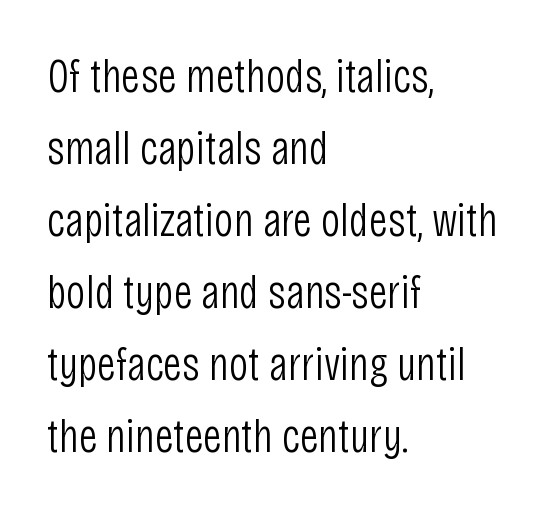
Q: Is the text bold? A: No.
Q: Is the text italic (slanted)? A: No, it is upright.
Q: Is the typeface a serif or a sans-serif typeface? A: Sans-serif.
Q: Is the text underlined? A: No.
Q: How is the paragraph aligned? A: Left-aligned.
Q: Is the spacing between letters normal or unusually wide? A: Normal.
Q: Is the spacing between lines tight, normal or loose? A: Normal.
Q: Width (condensed, normal, or wide)? A: Condensed.
Q: Stroke contrast? A: Low.
Q: x-height? A: Large.
Q: Monospaced? A: No.
